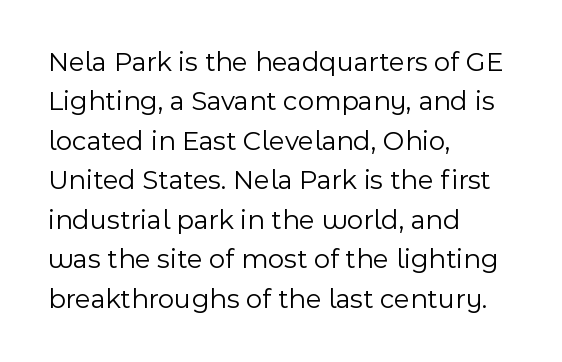
The image shows 28 px light sans-serif type, upright; set left-aligned, normal line spacing (1.41x), normal letter spacing, not underlined; a medium x-height.
